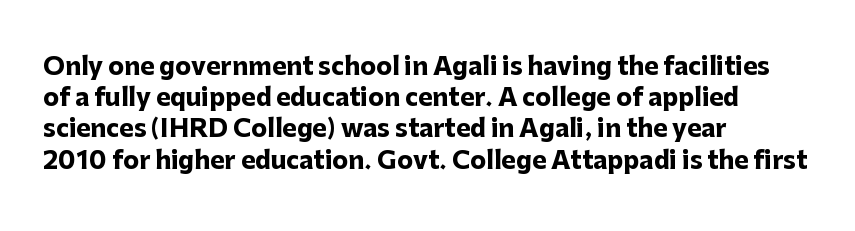
The image shows 24 px bold type, upright; set left-aligned, normal line spacing (1.3x), normal letter spacing, not underlined.
